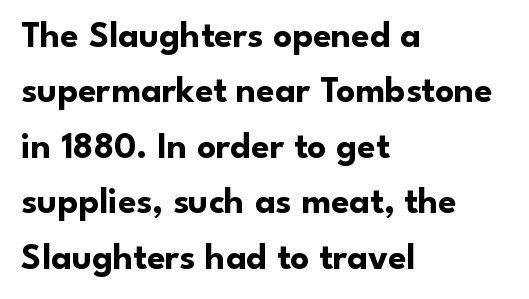
In terms of letterspacing, this is plain default setting. Type without underlining. Thick stems and heavy bowls — unmistakably bold. Note the varied advance widths — an 'i' is clearly narrower than an 'm'. This is sans-serif lettering, the kind often seen on screens and signage. These lines sit exactly where default settings would place them.
